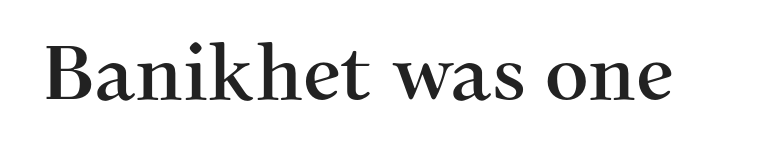
{"serif": "yes", "italic": "no", "width": "normal", "stroke_contrast": "medium", "x_height": "medium", "monospaced": "no", "underline": "no", "letter_spacing": "normal", "letter_spacing_em": 0.0, "glyph_px": 76}
